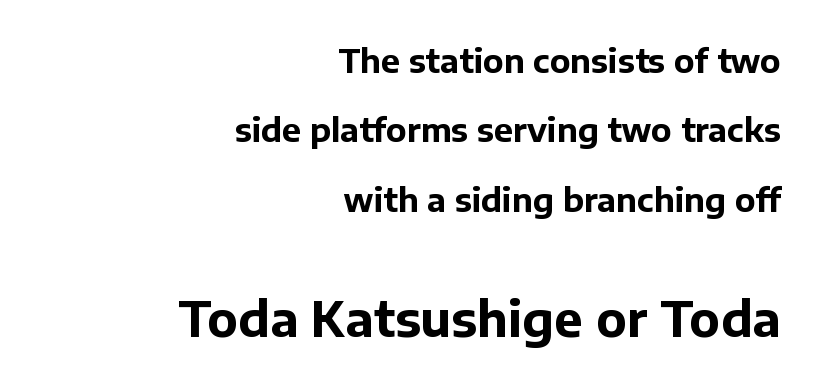
{"serif": "no", "italic": "no", "bold": "yes", "weight": "bold", "width": "normal", "stroke_contrast": "low", "x_height": "medium", "monospaced": "no", "underline": "no", "align": "right", "line_spacing": "loose", "line_spacing_ratio": 2.17, "letter_spacing": "normal", "letter_spacing_em": 0.0, "larger_block": "second", "size_ratio": 1.5, "glyph_px": 48}
